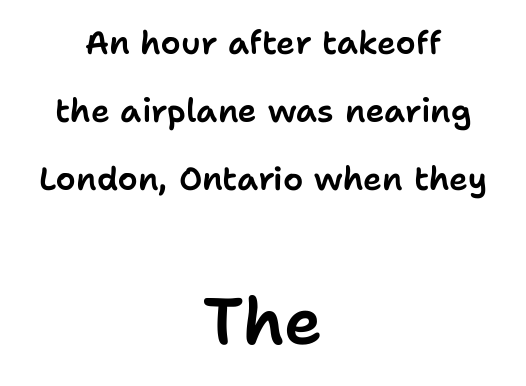
{"serif": "no", "italic": "no", "width": "normal", "stroke_contrast": "low", "x_height": "medium", "monospaced": "no", "underline": "no", "align": "center", "line_spacing": "loose", "line_spacing_ratio": 2.12, "letter_spacing": "normal", "letter_spacing_em": 0.0, "larger_block": "second", "size_ratio": 2.03, "glyph_px": 65}
